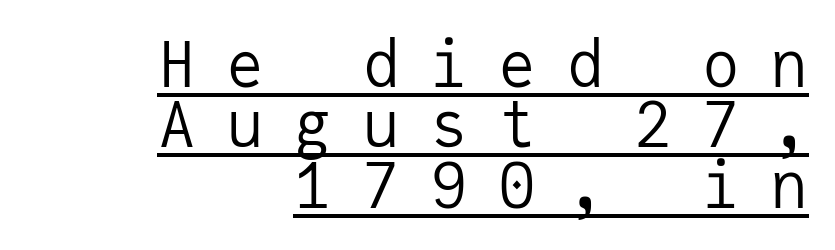
In designer terms, the underline attribute is active on this setting. No feet cap the strokes, marking this as sans-serif type. The weight tops out at a normal text grade. Line spacing here is tight. Monospaced: the letters line up in strict vertical columns. The letters stand straight up with perfectly vertical stems.
